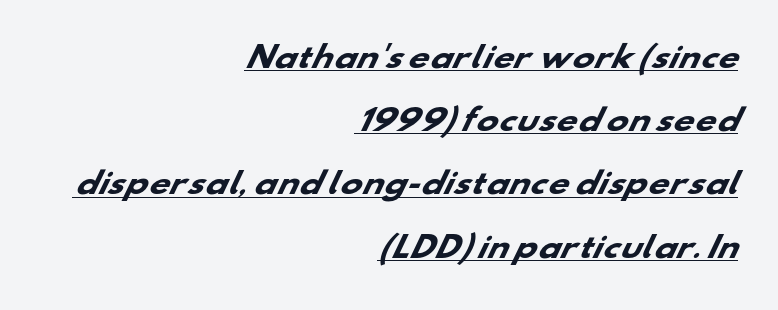
You could not count columns in this text — the font is proportionally spaced. Teacher's note: observe the even right margin — that is flush-right alignment. Letterform terminals end flat and unadorned throughout the passage. Decoration check: the copy is underlined.
